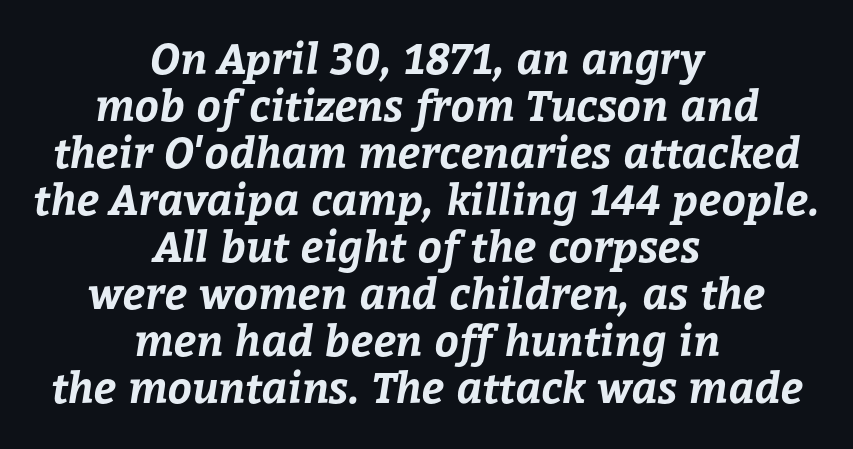
{"bold": "yes", "weight": "bold", "width": "normal", "stroke_contrast": "low", "x_height": "medium", "monospaced": "no", "underline": "no", "align": "center", "line_spacing": "tight", "line_spacing_ratio": 1.12, "letter_spacing": "normal", "letter_spacing_em": 0.0, "glyph_px": 42}
